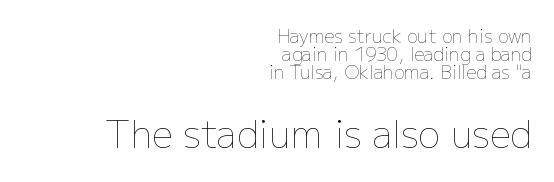
Is this a fixed-width face? No — the glyphs have proportional, varying widths. The letters look calm and open, with moderate or lighter stems. Layout note: lines flush right. The face used here appears at its bigger size in the lower chunk. Short note: letters normally spaced. In terms of leading, this rendering errs on the cramped side.
